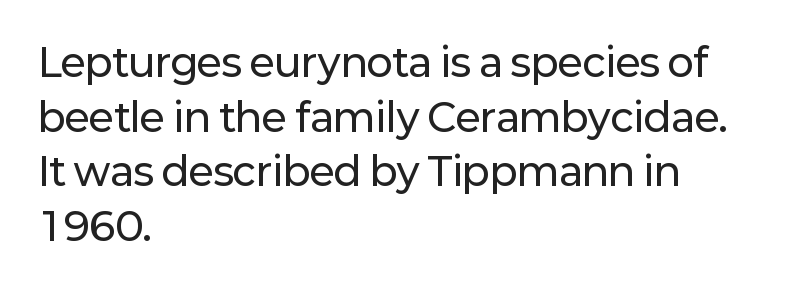
Q: Is the text italic (slanted)? A: No, it is upright.
Q: Is the typeface a serif or a sans-serif typeface? A: Sans-serif.
Q: Is the text underlined? A: No.
Q: How is the paragraph aligned? A: Left-aligned.
Q: Is the spacing between letters normal or unusually wide? A: Normal.
Q: Is the spacing between lines tight, normal or loose? A: Normal.
Q: Width (condensed, normal, or wide)? A: Normal.
Q: Stroke contrast? A: Low.
Q: x-height? A: Medium.
Q: Monospaced? A: No.
